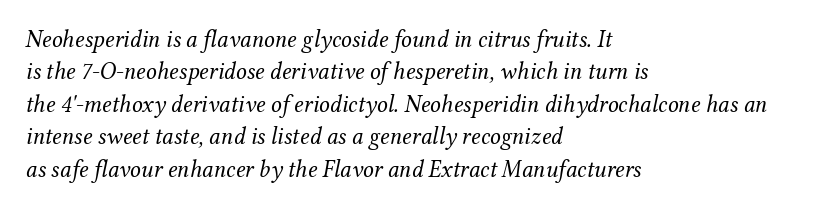
{"italic": "yes", "lean": "right", "slant_degrees": 12, "bold": "no", "underline": "no", "align": "left", "line_spacing": "normal", "line_spacing_ratio": 1.35, "letter_spacing": "normal", "letter_spacing_em": 0.0, "glyph_px": 24}
